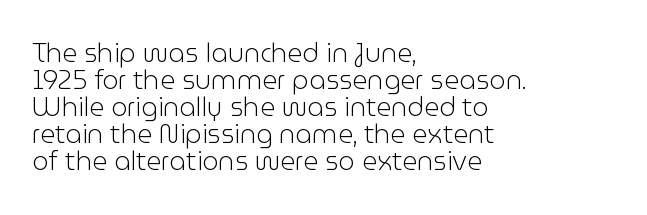
In terms of leading, this rendering errs on the cramped side. Check under the words: just untouched page. Look at the tracking — it's just the regular setting, nothing added. A typesetter would mark this as roman, not italic.
